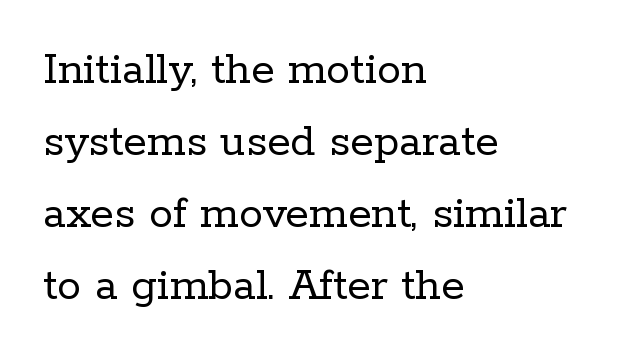
{"serif": "yes", "italic": "no", "bold": "no", "weight": "regular", "width": "normal", "stroke_contrast": "low", "x_height": "medium", "monospaced": "no", "underline": "no", "align": "left", "line_spacing": "normal", "line_spacing_ratio": 1.5, "letter_spacing": "normal", "letter_spacing_em": 0.0, "glyph_px": 48}
